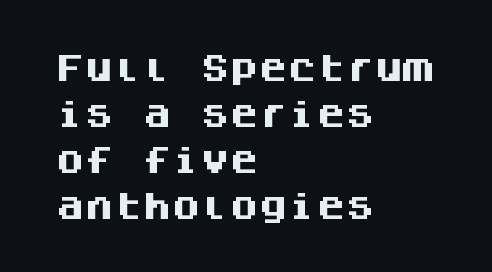
Interline gaps are of average width in this sample. Inter-character spacing is left at the font's built-in metrics. A typesetter would label this face a sans. Clear beneath every line of the passage. Posture: upright roman. Every letter is thick-stroked: bold, no question.
